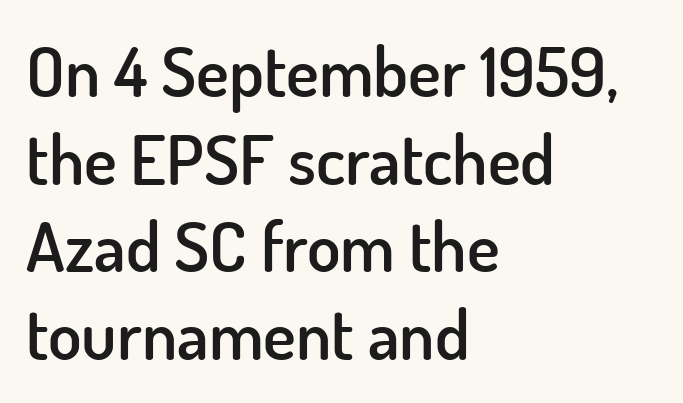
Q: Is the text bold? A: Semi-bold.
Q: Is the text italic (slanted)? A: No, it is upright.
Q: Is the typeface a serif or a sans-serif typeface? A: Sans-serif.
Q: Is the text underlined? A: No.
Q: How is the paragraph aligned? A: Left-aligned.
Q: Is the spacing between letters normal or unusually wide? A: Normal.
Q: Is the spacing between lines tight, normal or loose? A: Normal.
Q: Width (condensed, normal, or wide)? A: Normal.
Q: Stroke contrast? A: Low.
Q: x-height? A: Small.
Q: Monospaced? A: No.
